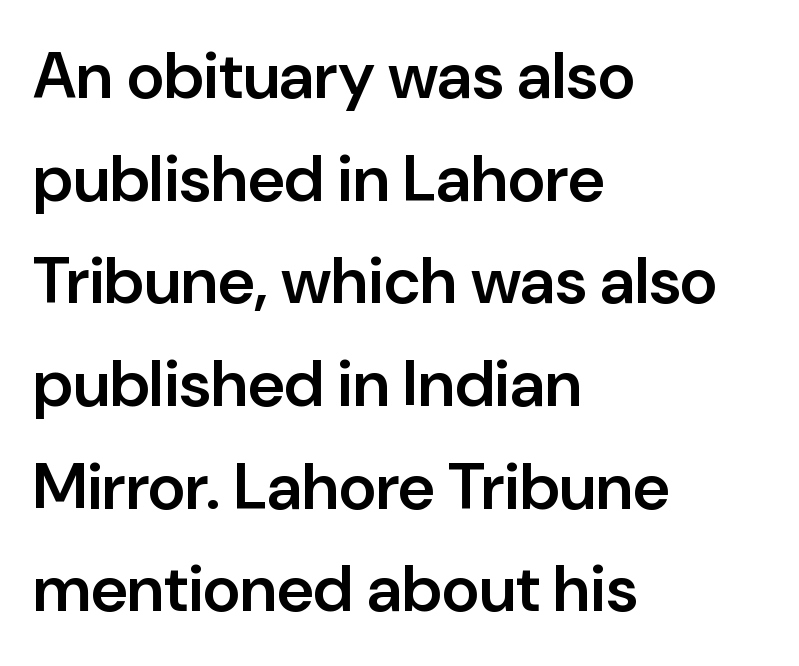
The image shows 65 px semibold sans-serif type, upright; set left-aligned, normal line spacing (1.58x), normal letter spacing, not underlined; low stroke contrast and a medium x-height.
